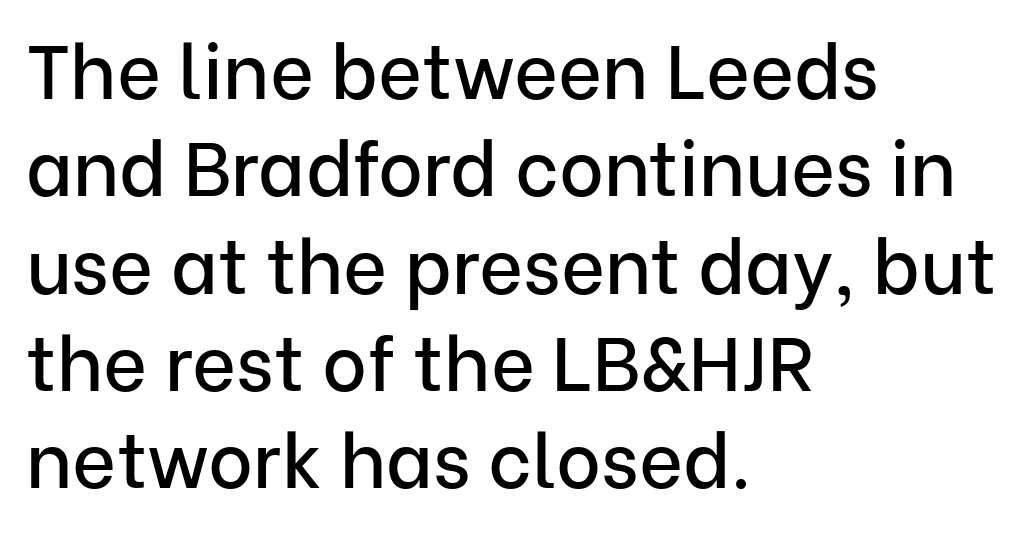
{"serif": "no", "italic": "no", "width": "normal", "stroke_contrast": "low", "x_height": "medium", "monospaced": "no", "underline": "no", "align": "left", "line_spacing": "normal", "line_spacing_ratio": 1.28, "letter_spacing": "normal", "letter_spacing_em": 0.0, "glyph_px": 76}
